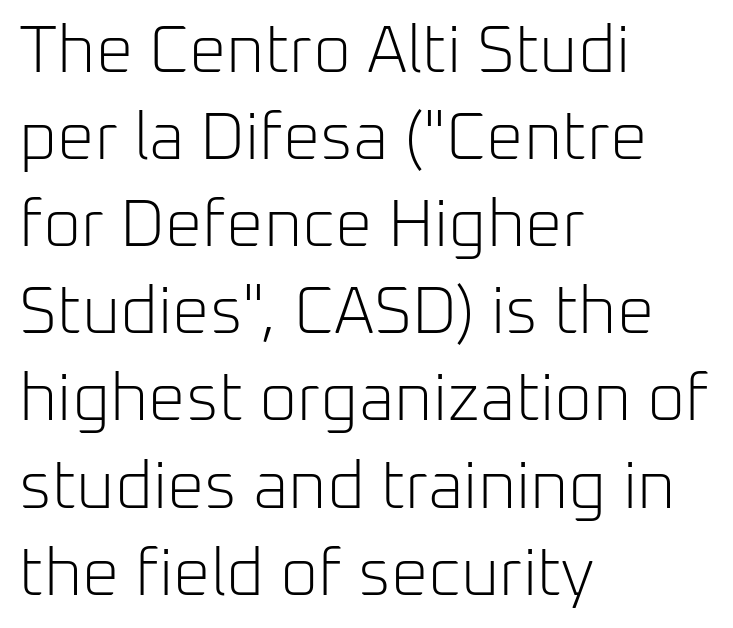
Q: Is the text bold? A: No.
Q: Is the text italic (slanted)? A: No, it is upright.
Q: Is the typeface a serif or a sans-serif typeface? A: Sans-serif.
Q: Is the text underlined? A: No.
Q: How is the paragraph aligned? A: Left-aligned.
Q: Is the spacing between letters normal or unusually wide? A: Normal.
Q: Is the spacing between lines tight, normal or loose? A: Normal.
Q: Width (condensed, normal, or wide)? A: Normal.
Q: Stroke contrast? A: Low.
Q: x-height? A: Medium.
Q: Monospaced? A: No.
